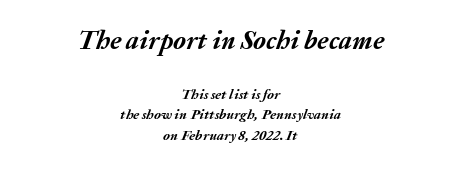
Q: Is the text bold? A: Yes.
Q: Is the text italic (slanted)? A: Yes, it leans right by about 20 degrees.
Q: Is the text underlined? A: No.
Q: How is the paragraph aligned? A: Centered.
Q: Is the spacing between letters normal or unusually wide? A: Normal.
Q: Is the spacing between lines tight, normal or loose? A: Normal.
Q: Which block of text is set in a larger size, the first (top) or the second (bottom)? A: The first (top) one.
